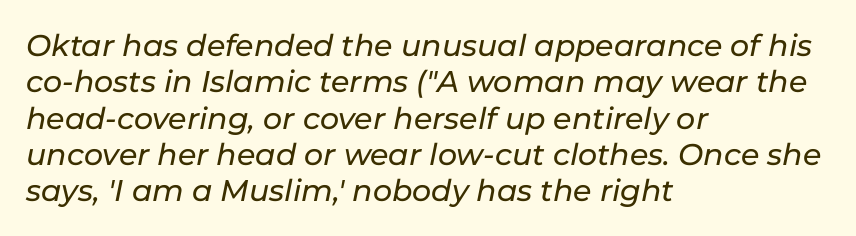
{"italic": "yes", "lean": "right", "slant_degrees": 11, "width": "normal", "stroke_contrast": "low", "x_height": "medium", "monospaced": "no", "underline": "no", "align": "left", "line_spacing_ratio": 1.21, "letter_spacing": "normal", "letter_spacing_em": 0.0, "glyph_px": 30}
